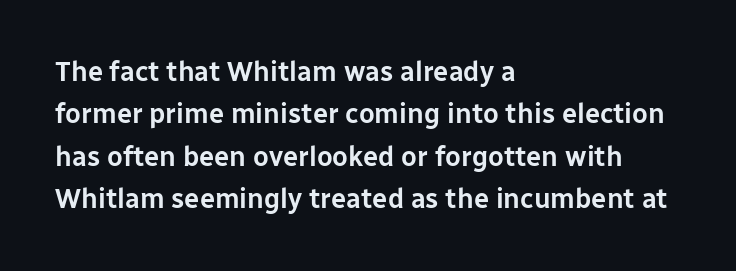
Q: Is the text italic (slanted)? A: No, it is upright.
Q: Is the text underlined? A: No.
Q: How is the paragraph aligned? A: Left-aligned.
Q: Is the spacing between letters normal or unusually wide? A: Normal.
Q: Is the spacing between lines tight, normal or loose? A: Normal.
